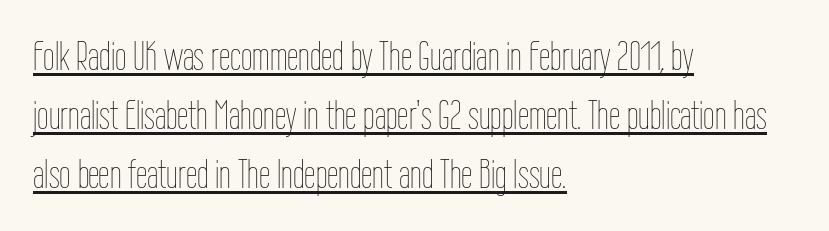
Q: Is the text bold? A: No.
Q: Is the text italic (slanted)? A: No, it is upright.
Q: Is the text underlined? A: Yes.
Q: How is the paragraph aligned? A: Left-aligned.
Q: Is the spacing between letters normal or unusually wide? A: Normal.
Q: Is the spacing between lines tight, normal or loose? A: Normal.
Q: Width (condensed, normal, or wide)? A: Condensed.
Q: Stroke contrast? A: Low.
Q: x-height? A: Medium.
Q: Monospaced? A: No.
